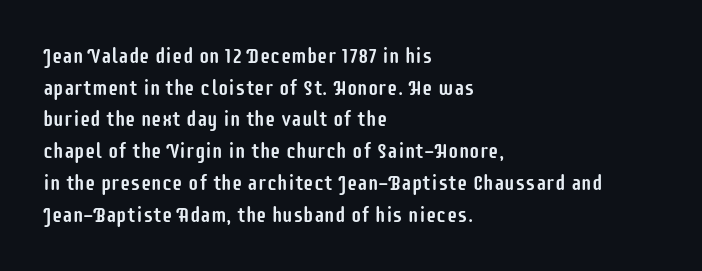
The image shows 21 px text type, upright; set left-aligned, normal line spacing (1.51x), normal letter spacing, not underlined.
